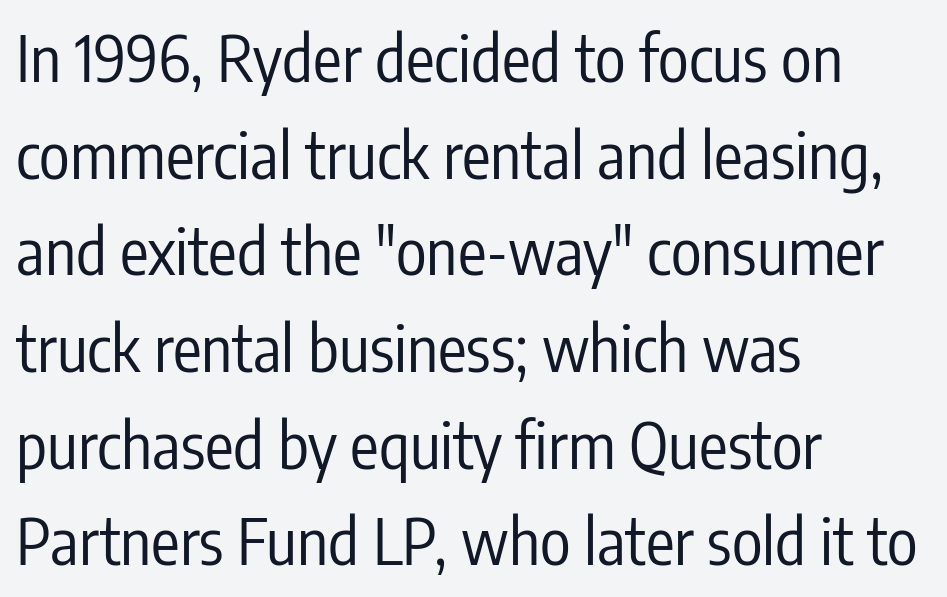
Q: Is the text bold? A: No.
Q: Is the text italic (slanted)? A: No, it is upright.
Q: Is the typeface a serif or a sans-serif typeface? A: Sans-serif.
Q: Is the text underlined? A: No.
Q: How is the paragraph aligned? A: Left-aligned.
Q: Is the spacing between letters normal or unusually wide? A: Normal.
Q: Is the spacing between lines tight, normal or loose? A: Normal.
Q: Width (condensed, normal, or wide)? A: Condensed.
Q: Stroke contrast? A: Low.
Q: x-height? A: Medium.
Q: Monospaced? A: No.
